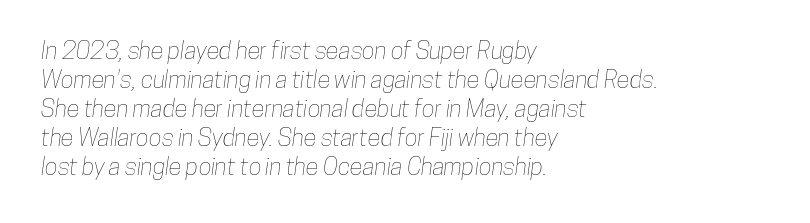
The glyphs are unaccompanied by any horizontal stroke below them. Every row of glyphs begins at an identical x-position on the left. How are the letters spaced? Ordinarily, with no added tracking.
